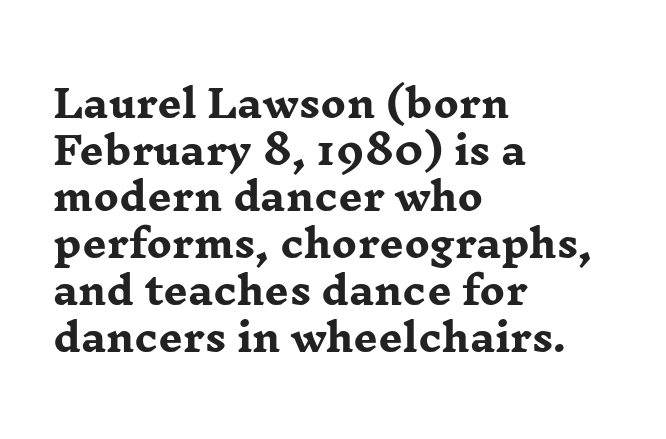
Posture: upright roman. The paragraph shown leans on its left margin. Varying glyph widths throughout — classic text-font behaviour. Tracking value appears to be zero — textbook default spacing.
